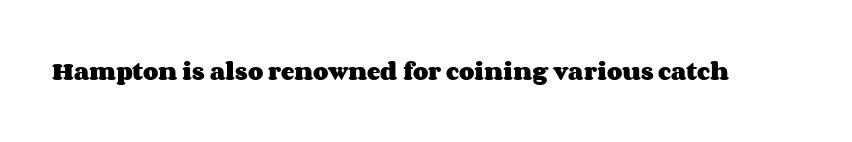
Q: Is the text bold? A: Yes.
Q: Is the text italic (slanted)? A: No, it is upright.
Q: Is the text underlined? A: No.
Q: Is the spacing between letters normal or unusually wide? A: Normal.
